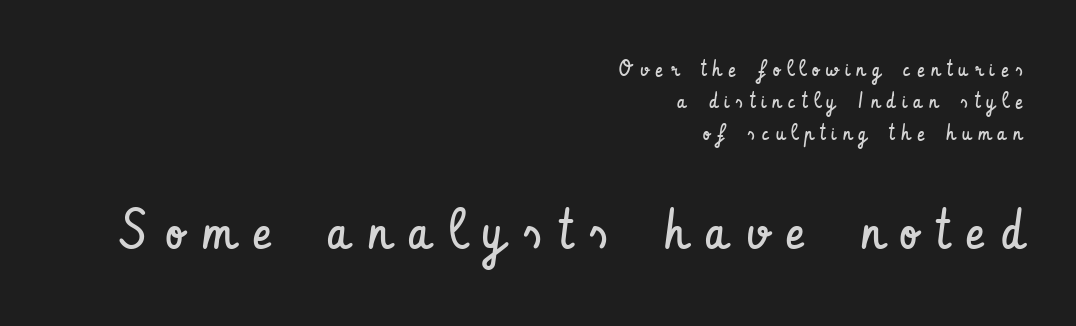
The image shows 56 px regular-weight, condensed sans-serif type, upright; set right-aligned, normal line spacing (1.46x), unusually wide letter spacing (+0.32 em), not underlined; the second (bottom) block is 2.55x larger; low stroke contrast and a small x-height.
